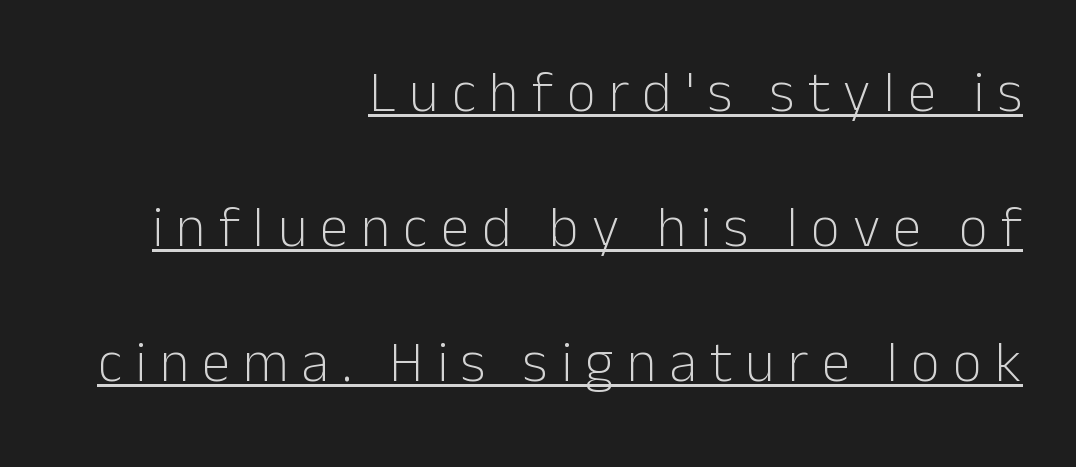
The image shows 57 px light sans-serif type, upright; set right-aligned, loose line spacing (2.37x), unusually wide letter spacing (+0.23 em), underlined; low stroke contrast and a medium x-height.
